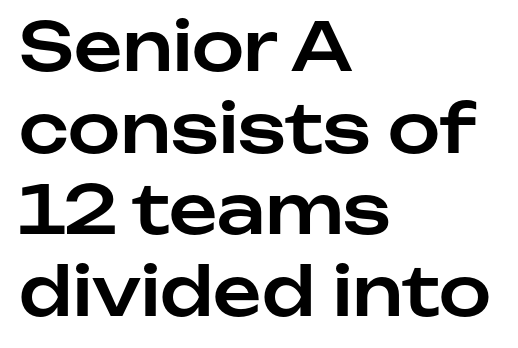
Q: Is the text italic (slanted)? A: No, it is upright.
Q: Is the typeface a serif or a sans-serif typeface? A: Sans-serif.
Q: Is the text underlined? A: No.
Q: How is the paragraph aligned? A: Left-aligned.
Q: Is the spacing between letters normal or unusually wide? A: Normal.
Q: Width (condensed, normal, or wide)? A: Normal.
Q: Stroke contrast? A: Low.
Q: x-height? A: Medium.
Q: Monospaced? A: No.
